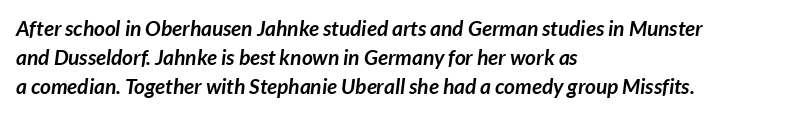
Q: Is the text bold? A: Yes.
Q: Is the text underlined? A: No.
Q: How is the paragraph aligned? A: Left-aligned.
Q: Is the spacing between letters normal or unusually wide? A: Normal.
Q: Is the spacing between lines tight, normal or loose? A: Normal.
